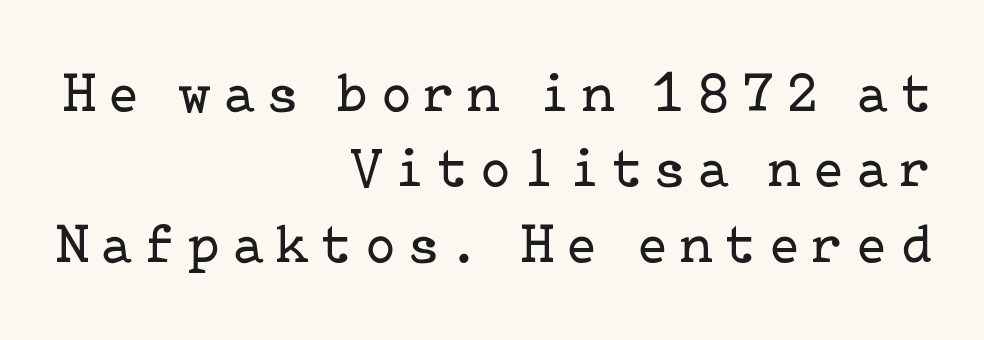
{"serif": "yes", "italic": "no", "bold": "no", "weight": "regular", "width": "normal", "stroke_contrast": "low", "x_height": "medium", "underline": "no", "align": "right", "line_spacing": "normal", "line_spacing_ratio": 1.37, "letter_spacing": "wide", "letter_spacing_em": 0.24, "glyph_px": 55}
